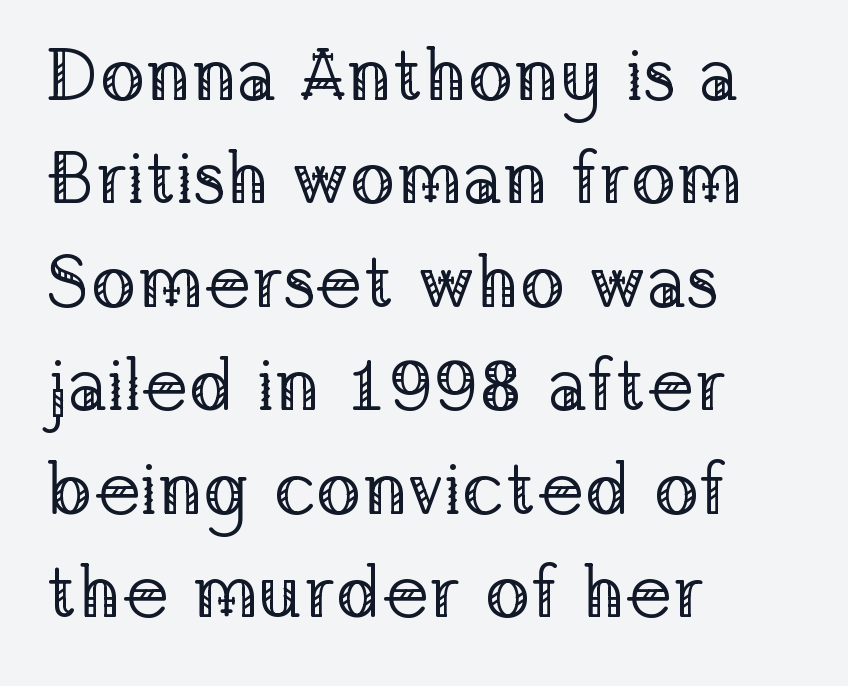
The image shows 75 px regular-weight serif type, upright; set left-aligned, normal line spacing (1.38x), normal letter spacing, not underlined; low stroke contrast and a medium x-height.
